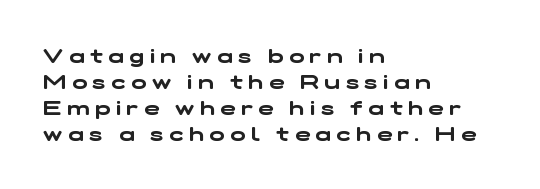
The image shows 20 px text type; set left-aligned, normal line spacing (1.3x), unusually wide letter spacing (+0.29 em), not underlined.
